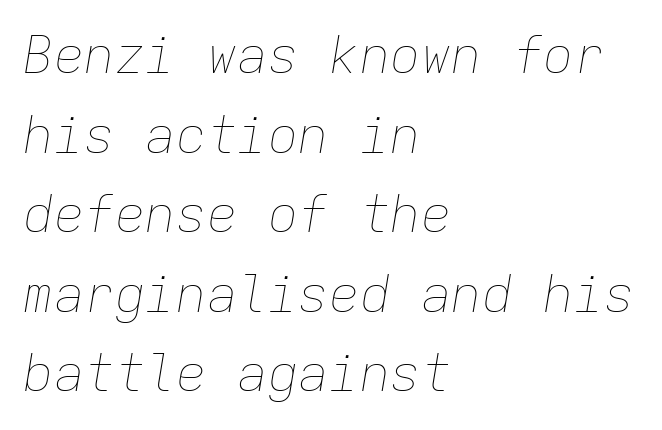
Q: Is the text bold? A: No.
Q: Is the text italic (slanted)? A: Yes, it leans right by about 9 degrees.
Q: Is the text underlined? A: No.
Q: How is the paragraph aligned? A: Left-aligned.
Q: Is the spacing between letters normal or unusually wide? A: Normal.
Q: Is the spacing between lines tight, normal or loose? A: Normal.
Q: Width (condensed, normal, or wide)? A: Normal.
Q: Stroke contrast? A: Low.
Q: x-height? A: Medium.
Q: Monospaced? A: Yes.
